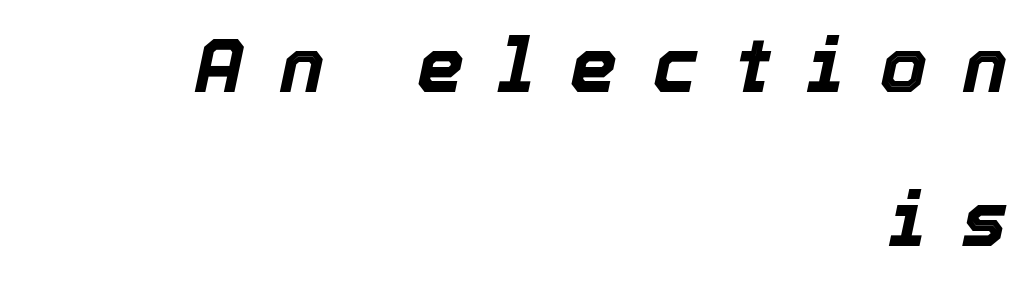
The image shows 75 px bold type, italic (leaning right); set right-aligned, loose line spacing (2.05x), unusually wide letter spacing (+0.48 em), not underlined; a medium x-height.
